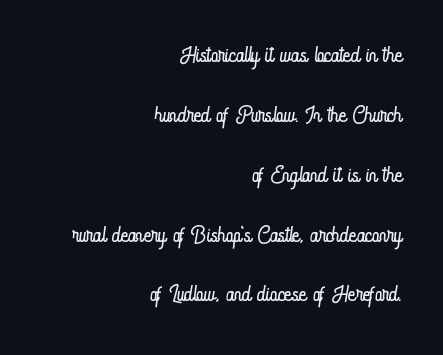
{"bold": "no", "weight": "light", "width": "condensed", "stroke_contrast": "low", "x_height": "small", "monospaced": "no", "underline": "no", "align": "right", "line_spacing_ratio": 1.87, "letter_spacing": "normal", "letter_spacing_em": 0.0, "glyph_px": 32}
